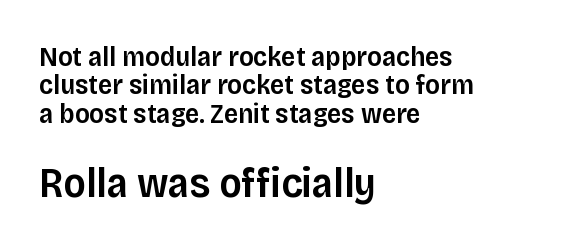
{"serif": "no", "italic": "no", "bold": "semi", "weight": "semibold", "width": "normal", "stroke_contrast": "low", "x_height": "large", "monospaced": "no", "underline": "no", "align": "left", "line_spacing": "tight", "line_spacing_ratio": 1.01, "letter_spacing": "normal", "letter_spacing_em": 0.0, "larger_block": "second", "size_ratio": 1.5, "glyph_px": 42}
